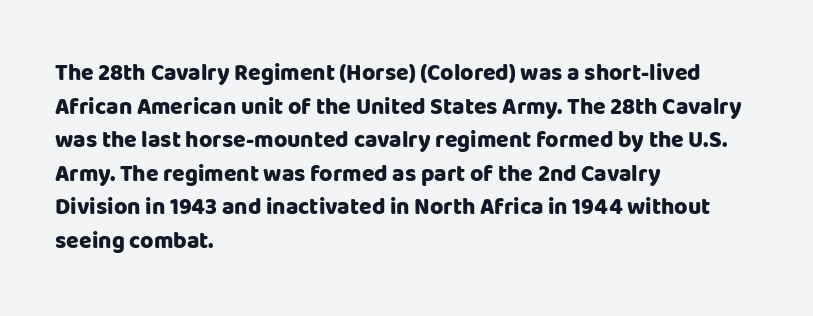
The image shows 23 px bold type, upright; set left-aligned, normal line spacing (1.46x), normal letter spacing, not underlined.
